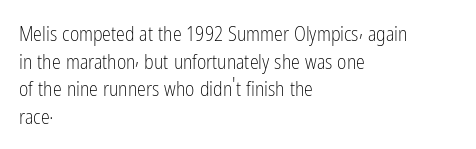
This rendering leaves character spacing at its baseline value. These lines stack with their left ends in a neat column. Reading down the column, the eye jumps a familiar distance to each next line. Stroke mass is kept to a normal reading level or below. Unlike italic type, these characters show no tilt at all. No word sits above an underline.
